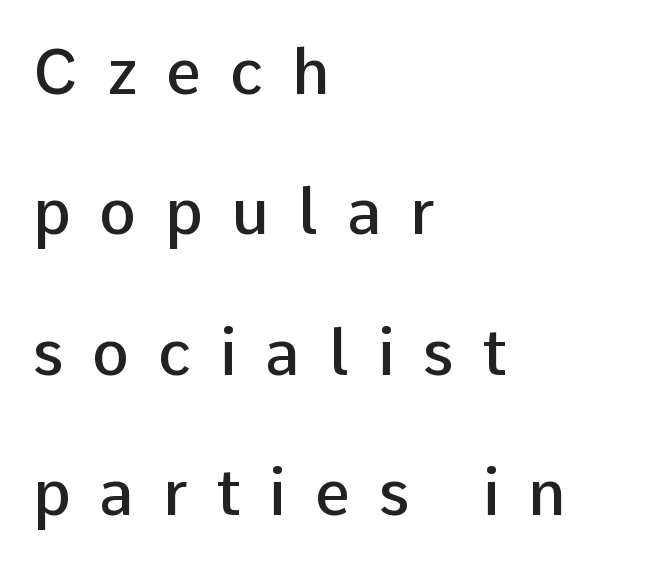
This block would shrink considerably if given ordinary leading; it's expanded now. These words are printed semibold, heavier than regular yet not bold. Anything drawn beneath the words? Only blank space. The rendering uses natural spacing where letterforms have individual widths. No italicization has been applied; the sample stays upright.
